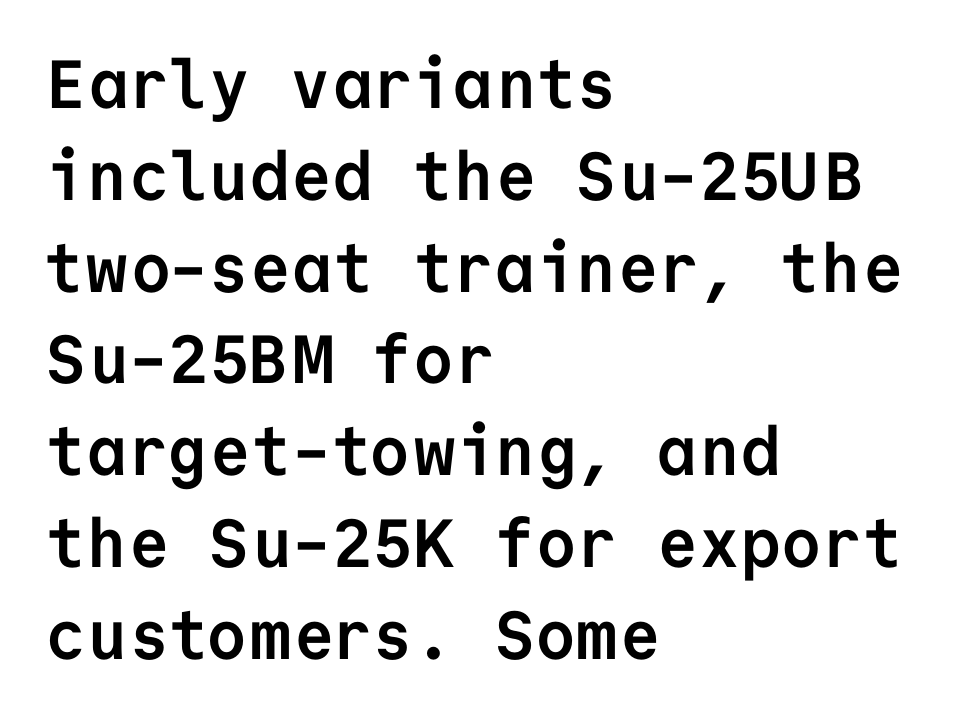
{"serif": "no", "italic": "no", "bold": "yes", "weight": "semibold", "width": "normal", "stroke_contrast": "low", "x_height": "medium", "monospaced": "yes", "underline": "no", "align": "left", "line_spacing": "normal", "line_spacing_ratio": 1.35, "letter_spacing": "normal", "letter_spacing_em": 0.0, "glyph_px": 68}
